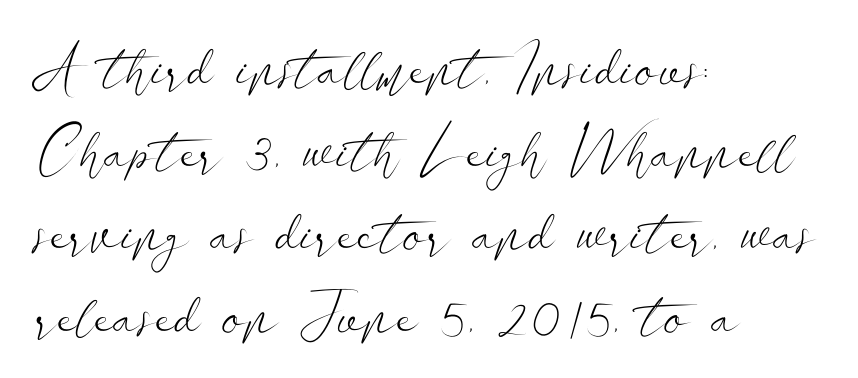
{"serif": "no", "bold": "no", "weight": "light", "width": "wide", "stroke_contrast": "low", "x_height": "small", "monospaced": "no", "underline": "no", "align": "left", "line_spacing": "normal", "line_spacing_ratio": 1.4, "letter_spacing": "normal", "letter_spacing_em": 0.0, "glyph_px": 59}
